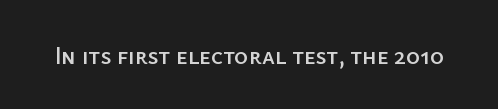
Q: Is the text italic (slanted)? A: No, it is upright.
Q: Is the text underlined? A: No.
Q: Is the spacing between letters normal or unusually wide? A: Normal.
